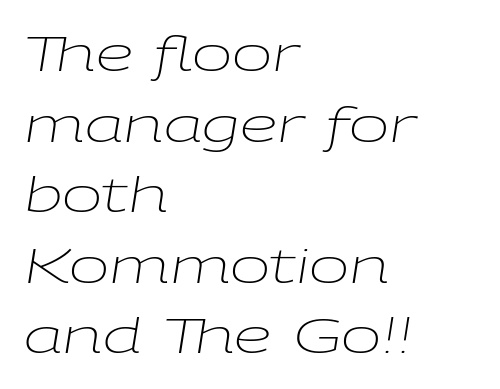
{"italic": "yes", "lean": "right", "slant_degrees": 9, "bold": "no", "weight": "light", "width": "wide", "stroke_contrast": "low", "x_height": "medium", "monospaced": "no", "underline": "no", "align": "left", "line_spacing": "normal", "line_spacing_ratio": 1.47, "letter_spacing": "normal", "letter_spacing_em": 0.0, "glyph_px": 48}
